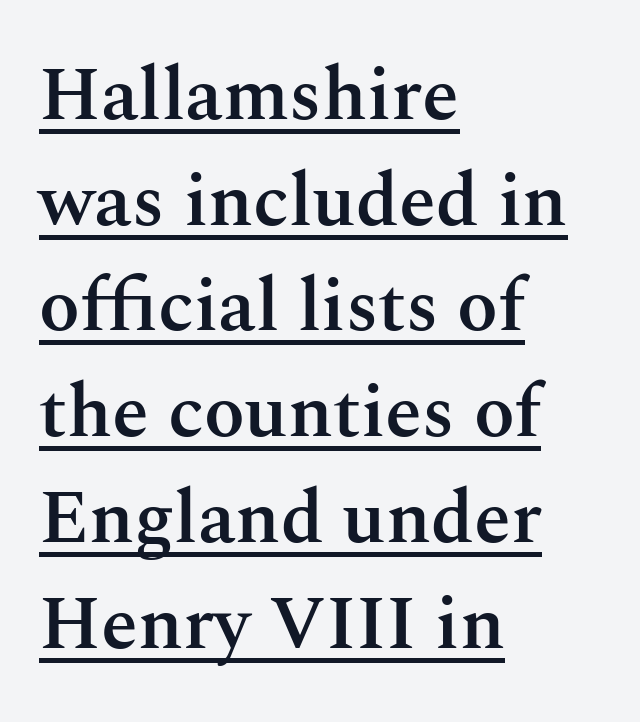
The image shows 75 px semibold serif type, upright; set left-aligned, normal line spacing (1.41x), normal letter spacing, underlined; medium stroke contrast and a medium x-height.
